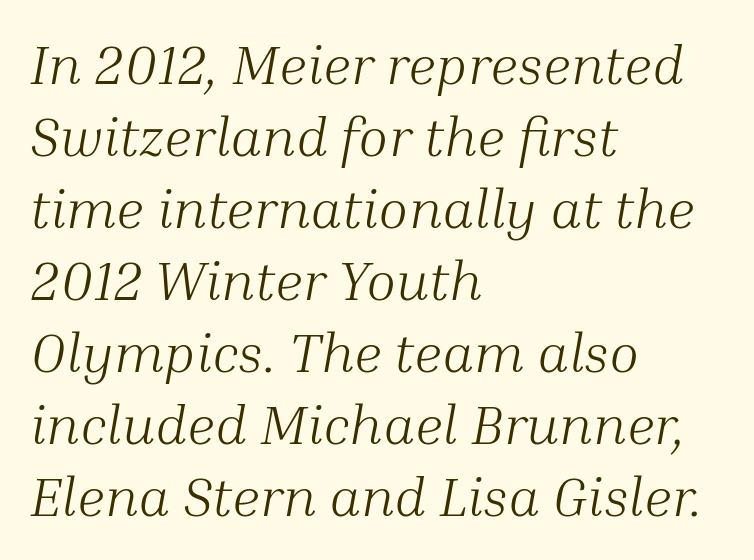
The face used here has a pronounced slope to its letters. Vertical spacing — default. The gaps between neighbouring characters are ordinary and unremarkable. Letters rest on an invisible, unmarked baseline. Compared with a centered layout, this one pins lines to the left instead. Each letter keeps its own natural width here, so spacing adapts to shape.
